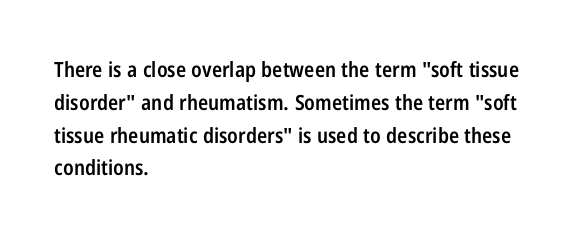
Q: Is the text bold? A: Semi-bold.
Q: Is the text italic (slanted)? A: No, it is upright.
Q: Is the text underlined? A: No.
Q: How is the paragraph aligned? A: Left-aligned.
Q: Is the spacing between letters normal or unusually wide? A: Normal.
Q: Is the spacing between lines tight, normal or loose? A: Normal.
